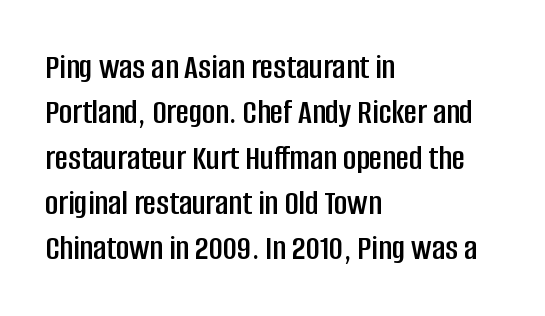
Note the varied advance widths — an 'i' is clearly narrower than an 'm'. Descenders hang freely into open space. Is this a sans? Yes — the strokes have no serifs. The passage is arranged the way most books set body copy — flush left. The letters stand straight up with perfectly vertical stems. Students, note that the glyphs here touch the page at normal intervals.
